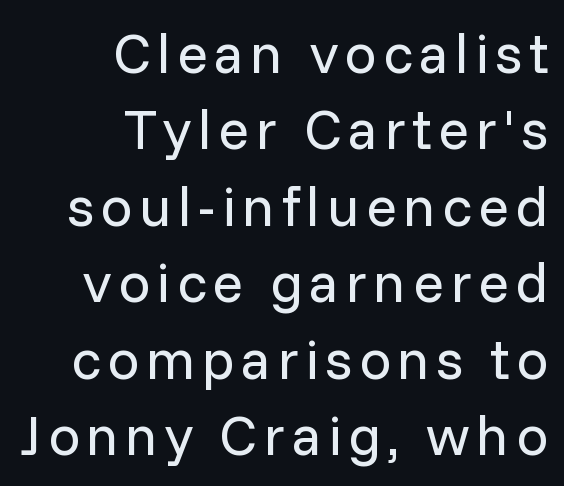
{"serif": "no", "italic": "no", "bold": "no", "weight": "regular", "width": "normal", "stroke_contrast": "low", "x_height": "medium", "monospaced": "no", "underline": "no", "align": "right", "line_spacing": "normal", "line_spacing_ratio": 1.34, "glyph_px": 57}
